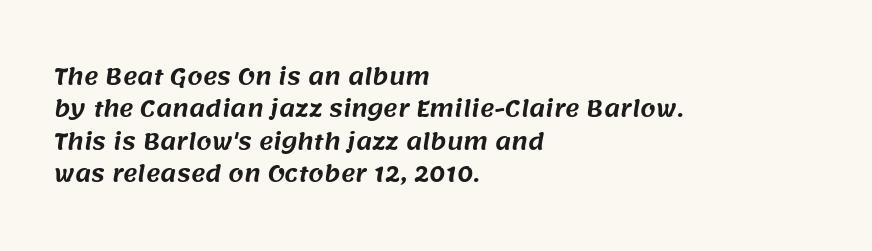
{"underline": "no", "align": "left", "line_spacing": "normal", "line_spacing_ratio": 1.47, "letter_spacing": "normal", "letter_spacing_em": 0.0, "glyph_px": 22}
